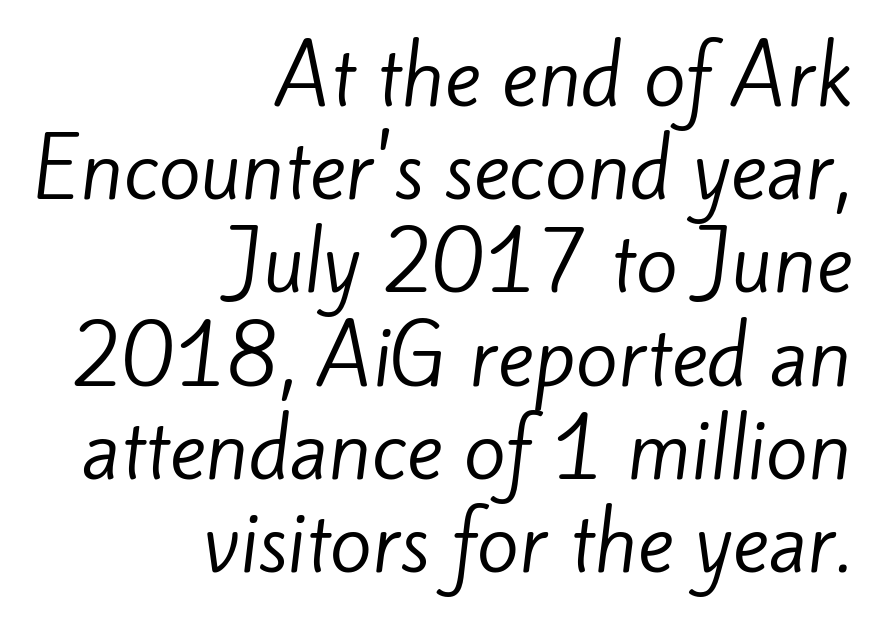
The image shows 77 px regular-weight sans-serif type; set right-aligned, line spacing 1.21x, normal letter spacing, not underlined; low stroke contrast and a small x-height.
